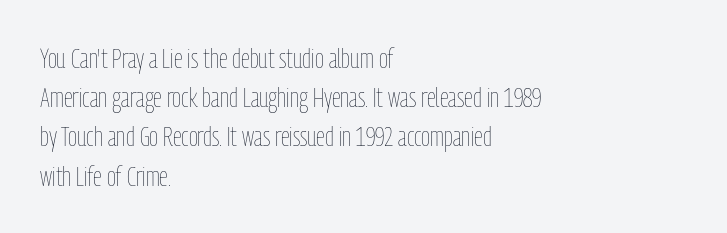
Q: Is the text bold? A: No.
Q: Is the text italic (slanted)? A: No, it is upright.
Q: Is the text underlined? A: No.
Q: How is the paragraph aligned? A: Left-aligned.
Q: Is the spacing between letters normal or unusually wide? A: Normal.
Q: Is the spacing between lines tight, normal or loose? A: Normal.
Q: Width (condensed, normal, or wide)? A: Condensed.
Q: Stroke contrast? A: Low.
Q: x-height? A: Medium.
Q: Monospaced? A: No.
